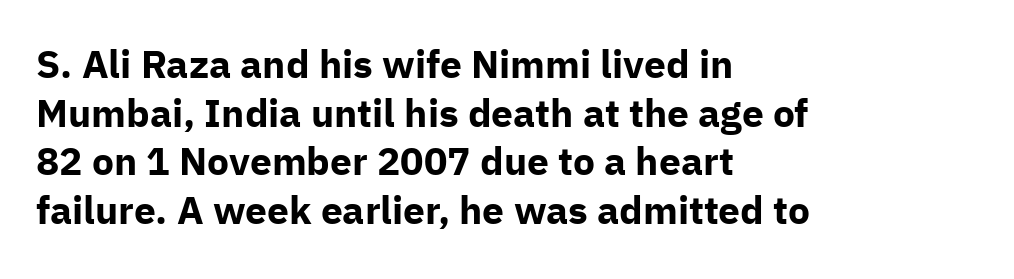
Chunky letters — that's bold for sure. Style check: upright. What's the leading like? Ordinary, nothing unusual. Each line starts at the same left margin while the right side varies.
